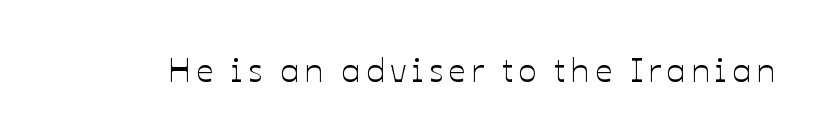
The image shows 34 px text type, upright; set not underlined; low stroke contrast and a medium x-height.
